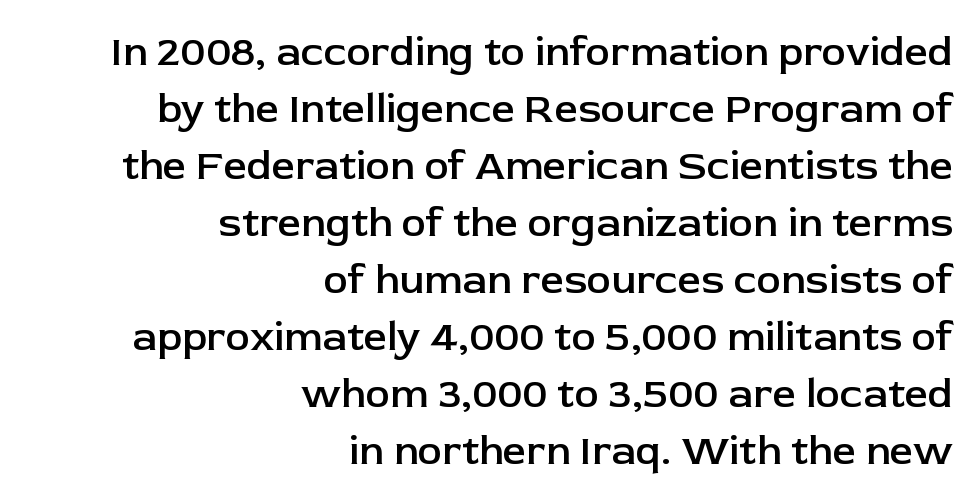
Q: Is the text bold? A: Semi-bold.
Q: Is the text italic (slanted)? A: No, it is upright.
Q: Is the typeface a serif or a sans-serif typeface? A: Sans-serif.
Q: Is the text underlined? A: No.
Q: How is the paragraph aligned? A: Right-aligned.
Q: Is the spacing between letters normal or unusually wide? A: Normal.
Q: Is the spacing between lines tight, normal or loose? A: Normal.
Q: Width (condensed, normal, or wide)? A: Normal.
Q: Stroke contrast? A: Low.
Q: x-height? A: Medium.
Q: Monospaced? A: No.
